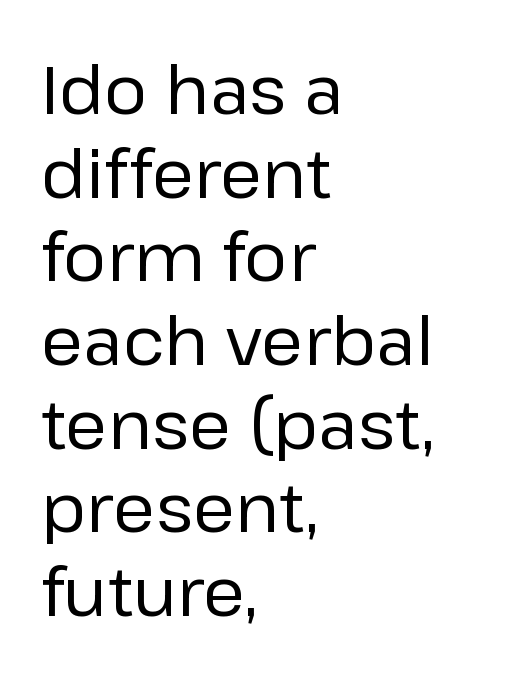
The image shows 68 px regular-weight sans-serif type, upright; set left-aligned, line spacing 1.23x, normal letter spacing, not underlined; low stroke contrast and a medium x-height.
